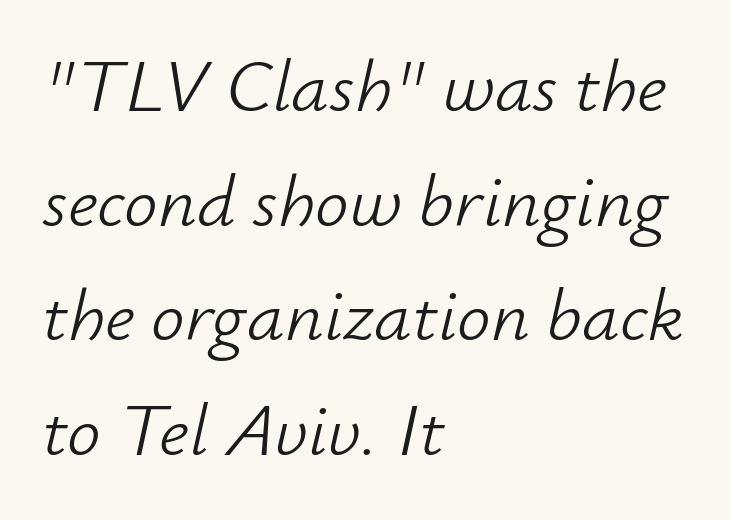
This sample keeps an unexceptional amount of space between lines. Descenders hang freely into open space. These lines are set flush left with a ragged right edge. Characters follow at the spacing the type designer built in. You could not count columns in this text — the font is proportionally spaced.
